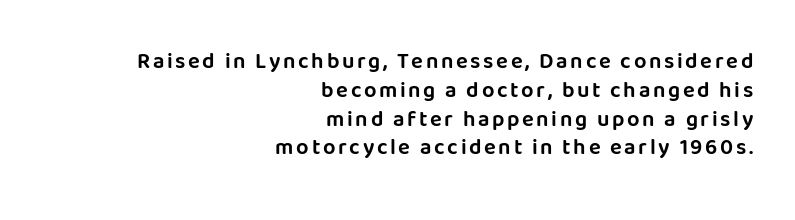
Q: Is the text italic (slanted)? A: No, it is upright.
Q: Is the text underlined? A: No.
Q: How is the paragraph aligned? A: Right-aligned.
Q: Is the spacing between lines tight, normal or loose? A: Normal.
